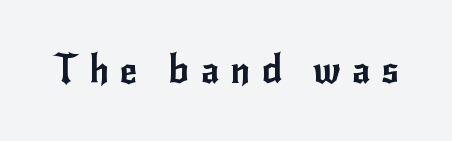
Q: Is the text italic (slanted)? A: No, it is upright.
Q: Is the typeface a serif or a sans-serif typeface? A: Sans-serif.
Q: Is the text underlined? A: No.
Q: Is the spacing between letters normal or unusually wide? A: Unusually wide.
Q: Width (condensed, normal, or wide)? A: Normal.
Q: Stroke contrast? A: Low.
Q: x-height? A: Small.
Q: Monospaced? A: No.
